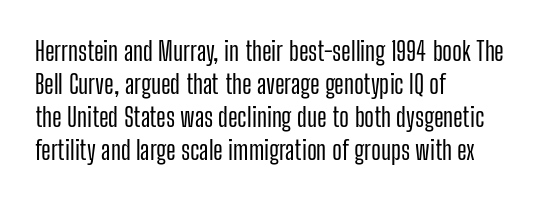
The foot of each line stays bare and open. Leading matches the norm, producing a regular column. The paragraph shown leans on its left margin. The gaps between neighbouring characters are ordinary and unremarkable. Italic? Not at all — the glyphs are vertical.
